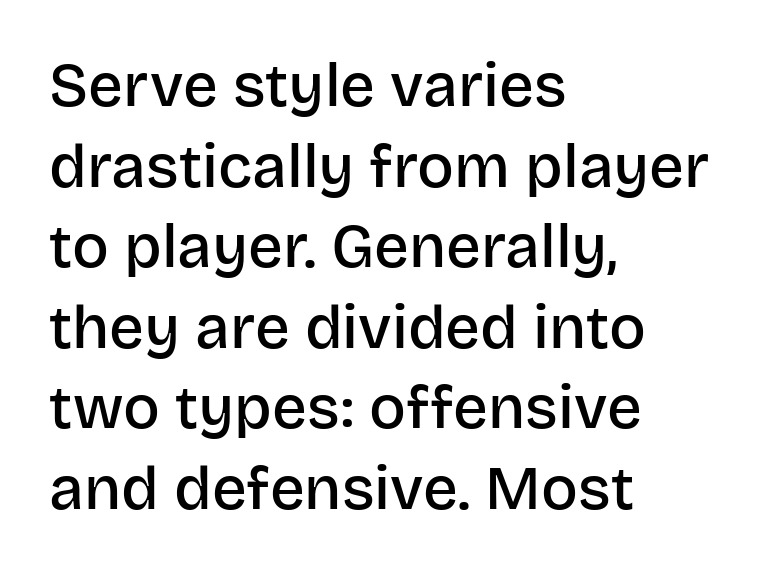
Here the designer chose a conventional face with non-uniform glyph widths. Does the weight exceed regular? Yes, but only to semibold. Short and long lines alike share a common starting point at left. Letterform terminals end flat and unadorned throughout the passage. Default kerning and tracking; the words read as compact shapes.
